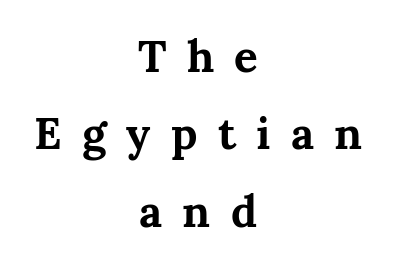
Looks like regular typesetting: each glyph gets only the width it needs. The tracking jumps out immediately: characters are airy and widely separated. The gap between lines stays unmarked. Layout note: lines centered. Typesetter's note: full bold, strokes at maximum text heaviness. Posture: vertical.
